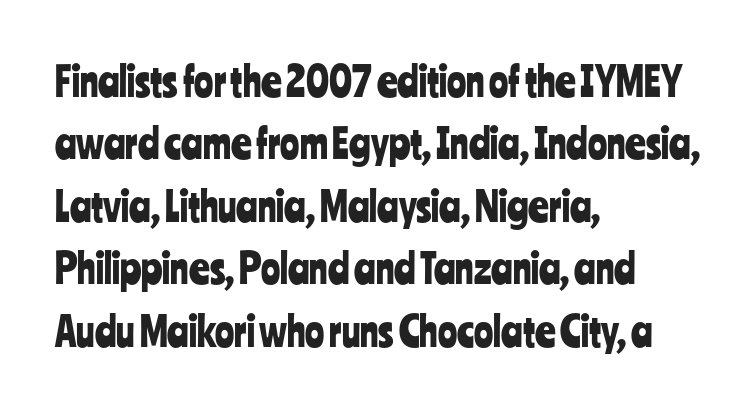
{"serif": "no", "italic": "no", "width": "condensed", "stroke_contrast": "low", "x_height": "medium", "monospaced": "no", "underline": "no", "align": "left", "line_spacing": "normal", "line_spacing_ratio": 1.56, "letter_spacing": "normal", "letter_spacing_em": 0.0, "glyph_px": 40}
